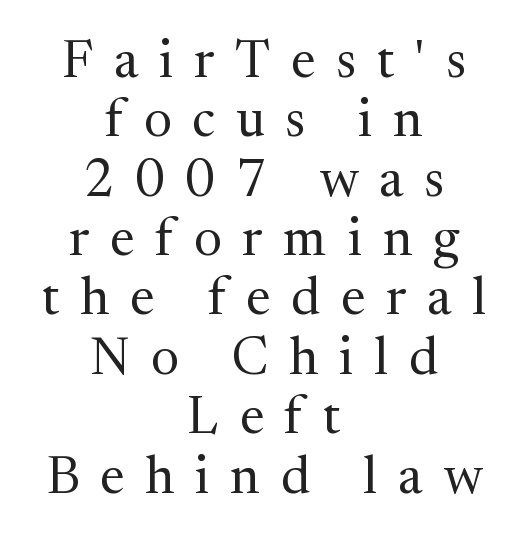
The image shows 53 px regular-weight serif type, upright; set centered, tight line spacing (1.12x), unusually wide letter spacing (+0.39 em), not underlined; medium stroke contrast and a medium x-height.
